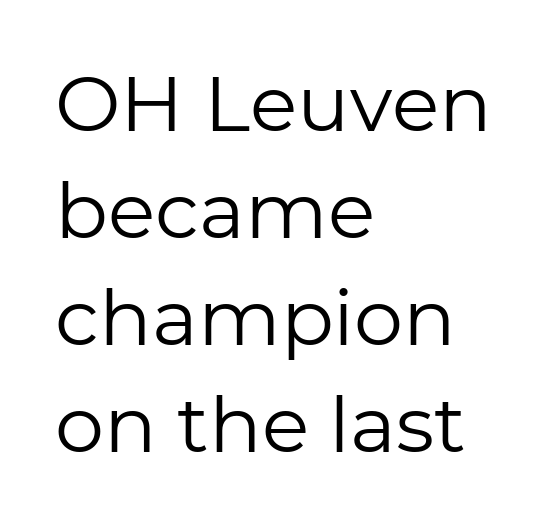
The passage shown is typed in a proportional face where columns would drift. Nothing unusual about the tracking: characters are spaced as the font intends. Posture: upright roman. No feet cap the strokes, marking this as sans-serif type. Each row of text sits above clean, open space. Students, observe: this is what conventionally led text looks like.
